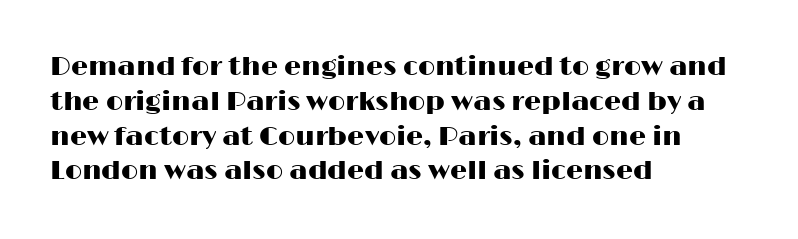
{"italic": "no", "underline": "no", "align": "left", "line_spacing": "normal", "line_spacing_ratio": 1.29, "letter_spacing": "normal", "letter_spacing_em": 0.0, "glyph_px": 27}
